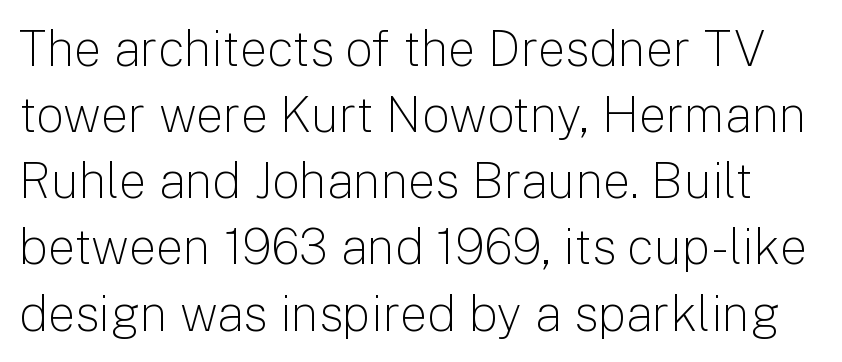
{"serif": "no", "italic": "no", "bold": "no", "weight": "light", "width": "normal", "stroke_contrast": "low", "x_height": "medium", "monospaced": "no", "underline": "no", "line_spacing": "normal", "line_spacing_ratio": 1.35, "letter_spacing": "normal", "letter_spacing_em": 0.0, "glyph_px": 49}
